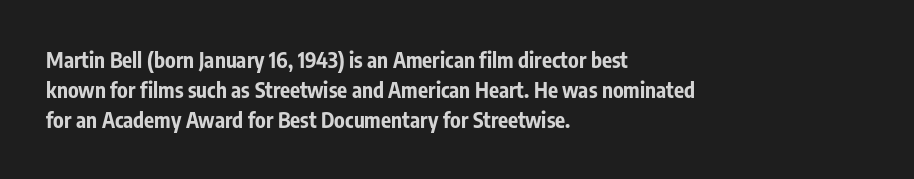
A bare baseline throughout the passage. Heavy-handed strokes throughout: this text is bold. Style check: upright. The setting favours the left margin, as ordinary paragraphs usually do. How are the letters spaced? Ordinarily, with no added tracking.
